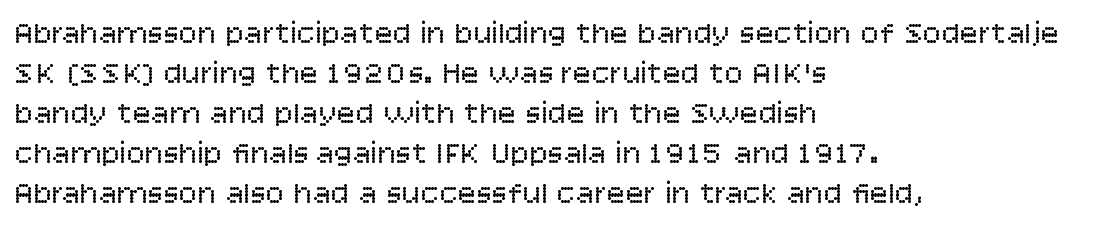
Think of a printed novel: that variable character pitch is what you see here. A student would call this left alignment; a typographer would say flush left, rag right. The passage shown is not bold in any degree. Lines of text with bare space underneath. Regular leading. Style check: upright.
